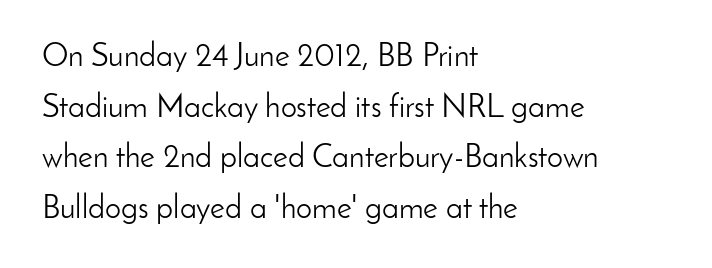
{"serif": "no", "italic": "no", "bold": "no", "weight": "light", "width": "normal", "stroke_contrast": "low", "x_height": "small", "monospaced": "no", "underline": "no", "align": "left", "line_spacing": "normal", "line_spacing_ratio": 1.58, "letter_spacing": "normal", "letter_spacing_em": 0.0, "glyph_px": 32}
